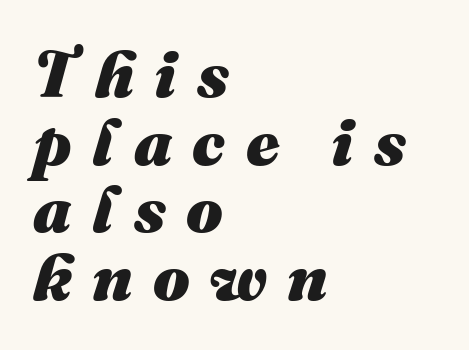
Q: Is the text bold? A: Yes.
Q: Is the text italic (slanted)? A: Yes, it leans right by about 16 degrees.
Q: Is the text underlined? A: No.
Q: How is the paragraph aligned? A: Left-aligned.
Q: Is the spacing between letters normal or unusually wide? A: Unusually wide.
Q: Is the spacing between lines tight, normal or loose? A: Tight.
Q: Width (condensed, normal, or wide)? A: Normal.
Q: Stroke contrast? A: Medium.
Q: x-height? A: Medium.
Q: Monospaced? A: No.
